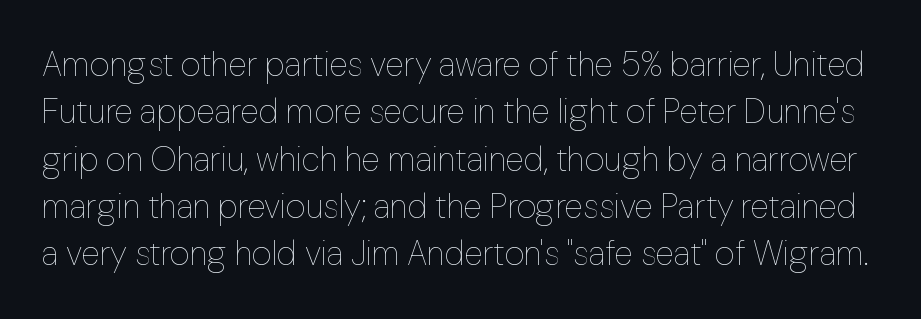
The image shows 34 px thin type, upright; set normal line spacing (1.39x), normal letter spacing, not underlined; low stroke contrast and a medium x-height.
